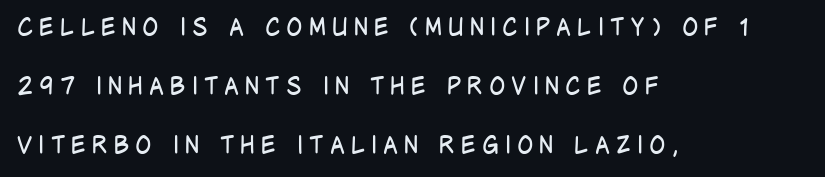
Q: Is the text bold? A: No.
Q: Is the text italic (slanted)? A: No, it is upright.
Q: Is the text underlined? A: No.
Q: How is the paragraph aligned? A: Left-aligned.
Q: Is the spacing between letters normal or unusually wide? A: Unusually wide.
Q: Is the spacing between lines tight, normal or loose? A: Loose.
